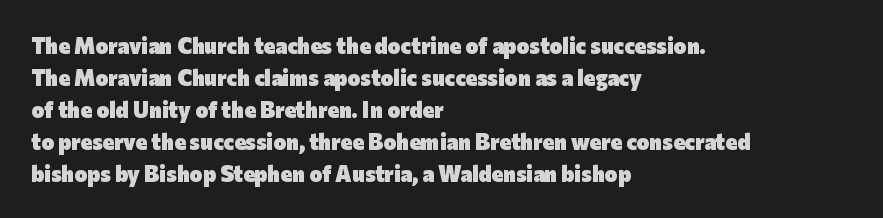
{"italic": "no", "bold": "yes", "underline": "no", "align": "left", "line_spacing": "normal", "line_spacing_ratio": 1.45, "letter_spacing": "normal", "letter_spacing_em": 0.0, "glyph_px": 22}
